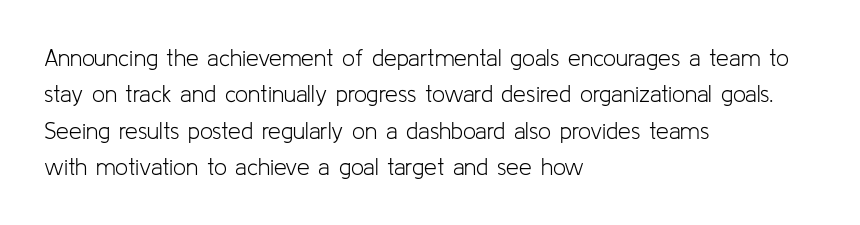
{"italic": "no", "bold": "no", "underline": "no", "align": "left", "line_spacing": "normal", "line_spacing_ratio": 1.58, "letter_spacing": "normal", "letter_spacing_em": 0.0, "glyph_px": 23}
